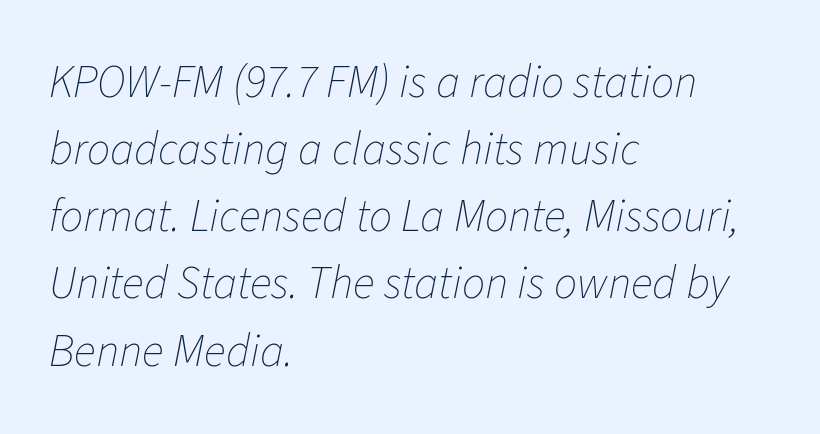
These lines stack with their left ends in a neat column. On a weight scale, this lands at 450 or below. These lines are rendered in a variable-pitch font. The letters are slanted; this is an italic face. The lines sit at an ordinary, default distance from one another.
